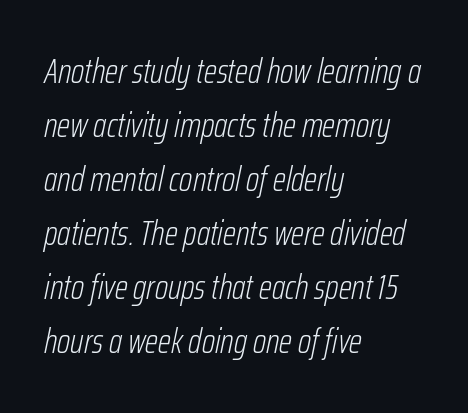
{"italic": "yes", "lean": "right", "slant_degrees": 12, "bold": "no", "weight": "light", "width": "condensed", "stroke_contrast": "low", "x_height": "medium", "monospaced": "no", "underline": "no", "align": "left", "line_spacing": "normal", "line_spacing_ratio": 1.59, "letter_spacing": "normal", "letter_spacing_em": 0.0, "glyph_px": 34}
